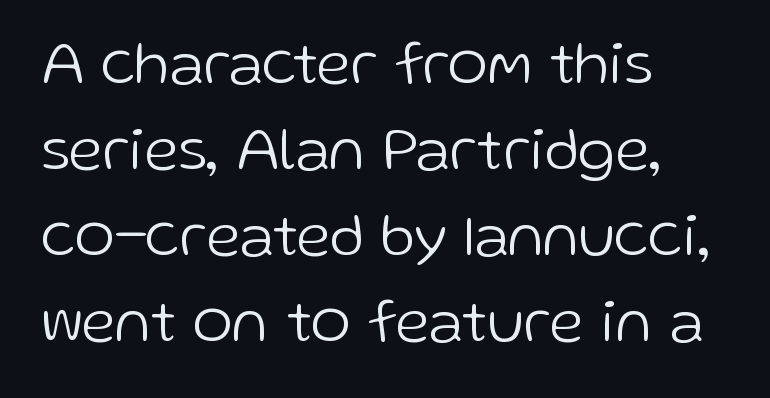
Q: Is the text bold? A: No.
Q: Is the text italic (slanted)? A: No, it is upright.
Q: Is the typeface a serif or a sans-serif typeface? A: Sans-serif.
Q: Is the text underlined? A: No.
Q: How is the paragraph aligned? A: Left-aligned.
Q: Is the spacing between letters normal or unusually wide? A: Normal.
Q: Is the spacing between lines tight, normal or loose? A: Normal.
Q: Width (condensed, normal, or wide)? A: Normal.
Q: Stroke contrast? A: Low.
Q: x-height? A: Medium.
Q: Monospaced? A: No.
